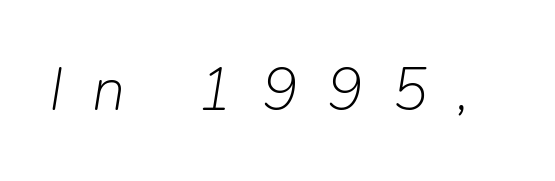
The image shows 60 px light type, italic (leaning right); set unusually wide letter spacing (+0.48 em), not underlined; low stroke contrast and a medium x-height.
